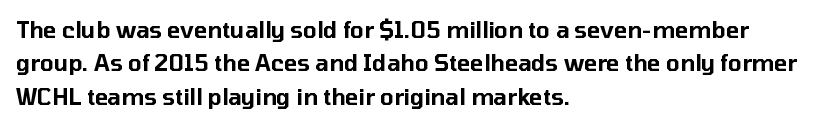
{"italic": "no", "underline": "no", "align": "left", "line_spacing": "normal", "line_spacing_ratio": 1.52, "letter_spacing": "normal", "letter_spacing_em": 0.0, "glyph_px": 22}
